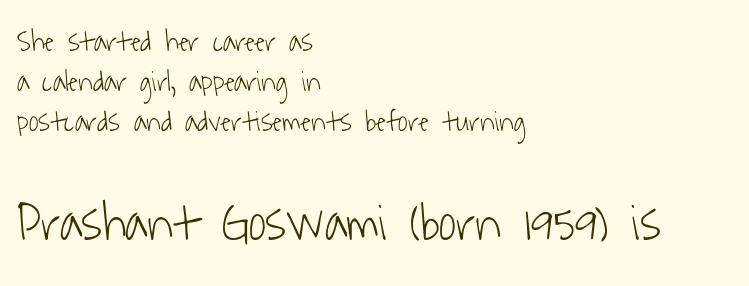
The image shows 53 px light, condensed sans-serif type; set left-aligned, normal line spacing (1.34x), normal letter spacing, not underlined; the second (bottom) block is 1.77x larger; low stroke contrast and a medium x-height.
